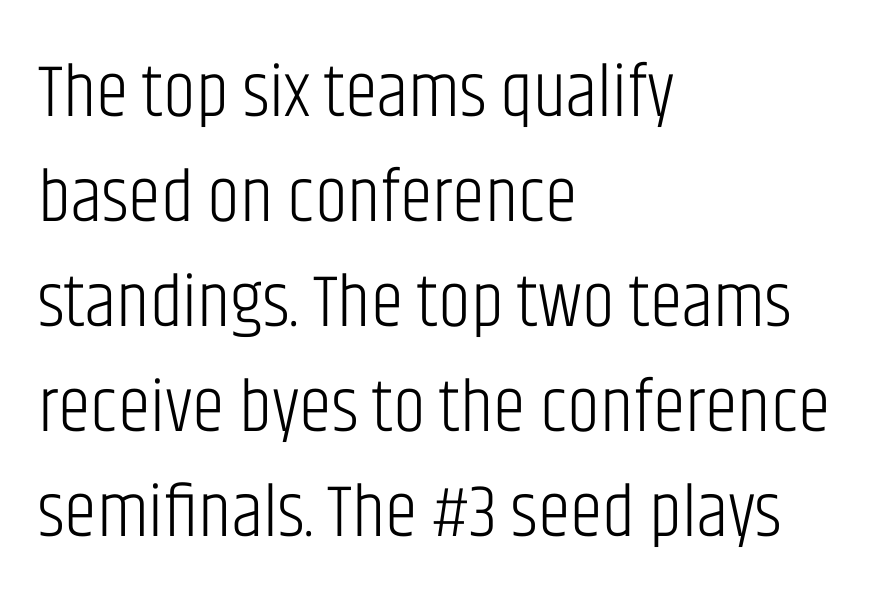
The image shows 74 px light, condensed sans-serif type, upright; set left-aligned, normal line spacing (1.42x), normal letter spacing, not underlined; low stroke contrast and a large x-height.
